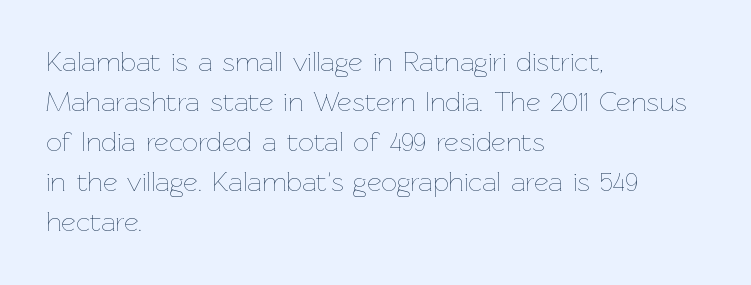
Q: Is the text bold? A: No.
Q: Is the text italic (slanted)? A: No, it is upright.
Q: Is the text underlined? A: No.
Q: How is the paragraph aligned? A: Left-aligned.
Q: Is the spacing between letters normal or unusually wide? A: Normal.
Q: Is the spacing between lines tight, normal or loose? A: Normal.
Q: Width (condensed, normal, or wide)? A: Normal.
Q: Stroke contrast? A: Low.
Q: x-height? A: Medium.
Q: Monospaced? A: No.
